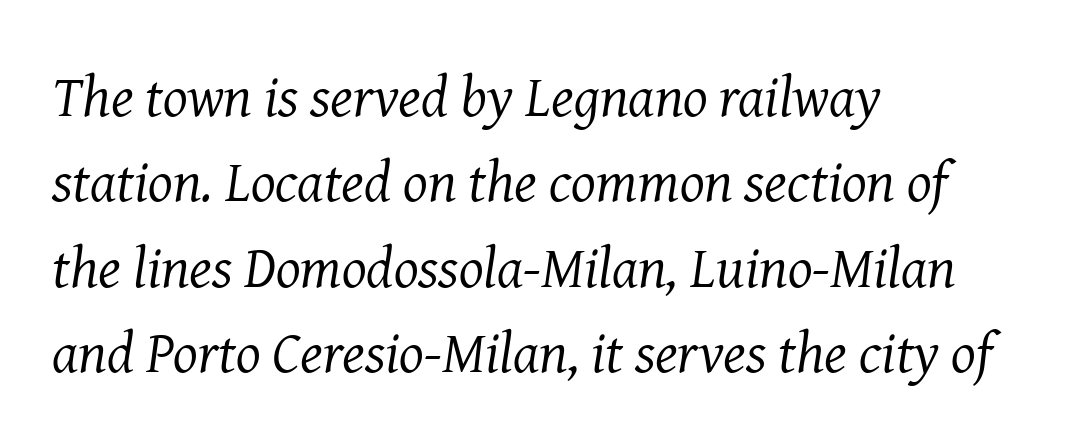
I'd call this a serif setting — the letters wear small feet. The rendering uses natural spacing where letterforms have individual widths. Descenders hang freely into open space. Short and long lines alike share a common starting point at left. When letters slant like this, we call the style italic. The rows are spaced the way most documents space them.
